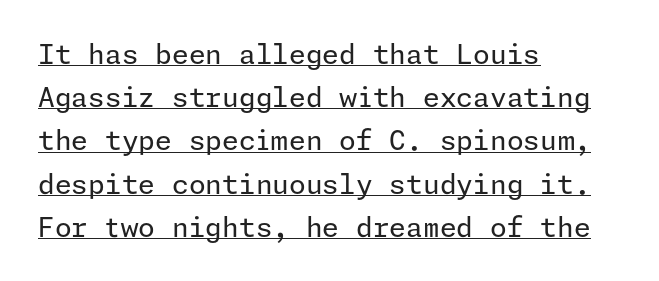
A student would call this left alignment; a typographer would say flush left, rag right. It's the straight-up-and-down kind of type. No heavy texture on the line: the type isn't bold. The vertical gap from one line to the next is medium. The sample's only ornament is a line tracing under the words. The horizontal fit of the characters is conventional and even.
